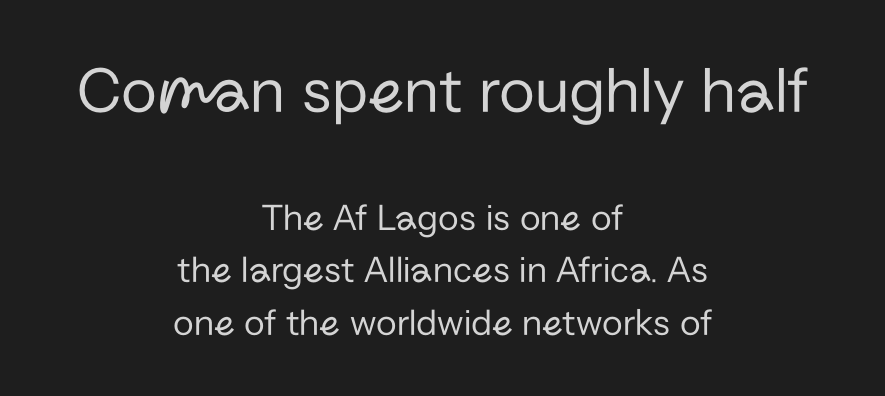
A centered setting, common on invitations and titles, is used for this passage. Descender tails drop into unmarked territory. Honestly, the letter spacing is just normal — you wouldn't notice it. Is this a heavy cut? Hardly; it is regular or lighter.
